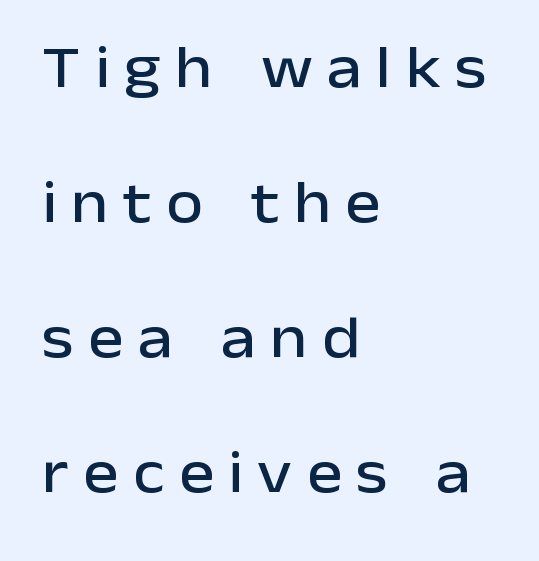
Q: Is the text italic (slanted)? A: No, it is upright.
Q: Is the typeface a serif or a sans-serif typeface? A: Sans-serif.
Q: Is the text underlined? A: No.
Q: How is the paragraph aligned? A: Left-aligned.
Q: Is the spacing between letters normal or unusually wide? A: Unusually wide.
Q: Is the spacing between lines tight, normal or loose? A: Loose.
Q: Width (condensed, normal, or wide)? A: Normal.
Q: Stroke contrast? A: Low.
Q: x-height? A: Medium.
Q: Monospaced? A: No.
